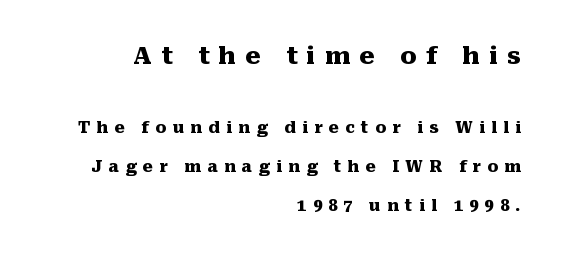
The image shows 24 px bold type, upright; set right-aligned, loose line spacing (2.42x), unusually wide letter spacing (+0.4 em), not underlined; the first (top) block is 1.5x larger.
